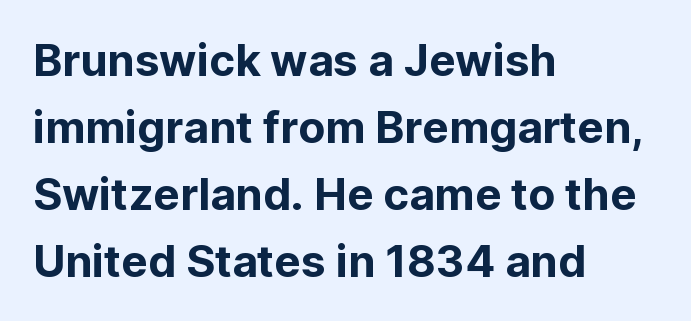
I'd call this a sans setting — the letters go barefoot. The passage shown stacks its lines at a standard gap. Spacing between characters is what you'd get straight out of the box. This is the regular roman posture of the typeface. The rendering uses natural spacing where letterforms have individual widths.
